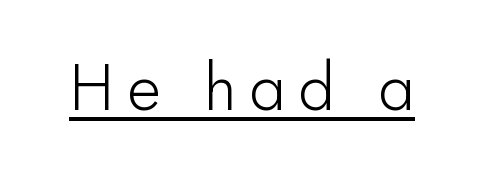
{"serif": "no", "italic": "no", "bold": "no", "weight": "light", "width": "normal", "stroke_contrast": "low", "x_height": "small", "monospaced": "no", "underline": "yes", "glyph_px": 65}
